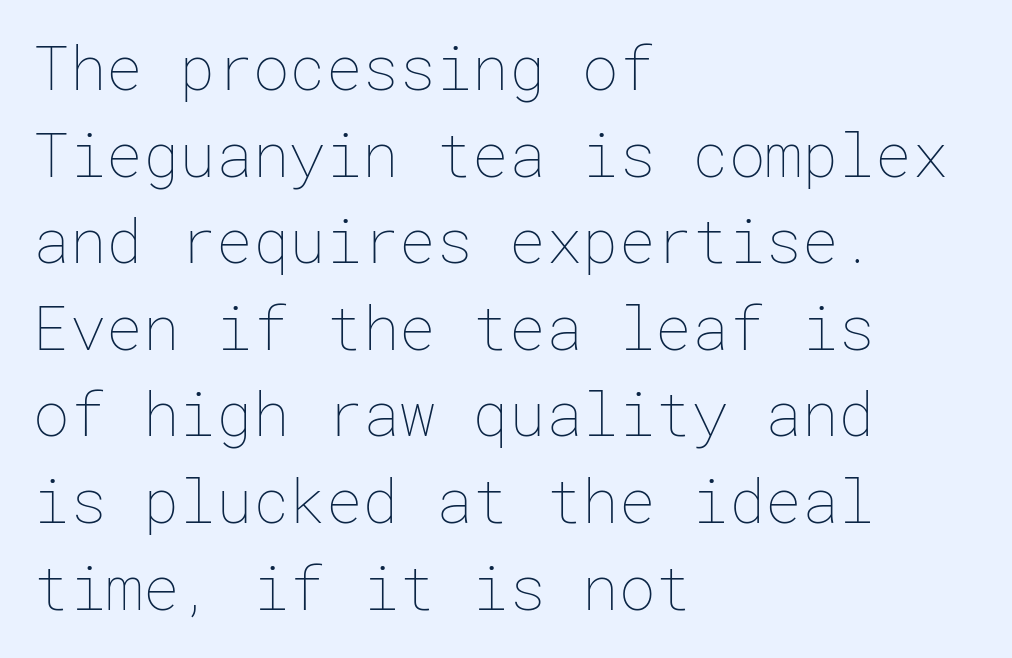
{"italic": "no", "bold": "no", "weight": "thin", "width": "normal", "stroke_contrast": "low", "x_height": "medium", "underline": "no", "align": "left", "line_spacing": "normal", "line_spacing_ratio": 1.42, "letter_spacing": "normal", "letter_spacing_em": 0.0, "glyph_px": 61}
